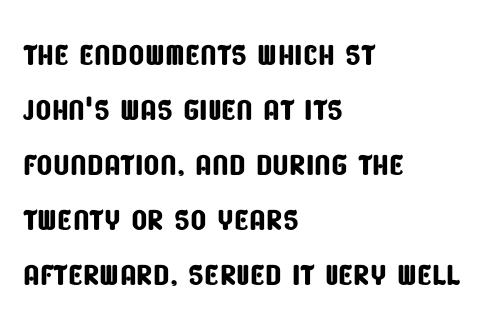
{"serif": "no", "width": "condensed", "stroke_contrast": "low", "x_height": "large", "monospaced": "no", "underline": "no", "align": "left", "line_spacing": "normal", "line_spacing_ratio": 1.31, "letter_spacing": "normal", "letter_spacing_em": 0.0, "glyph_px": 42}
